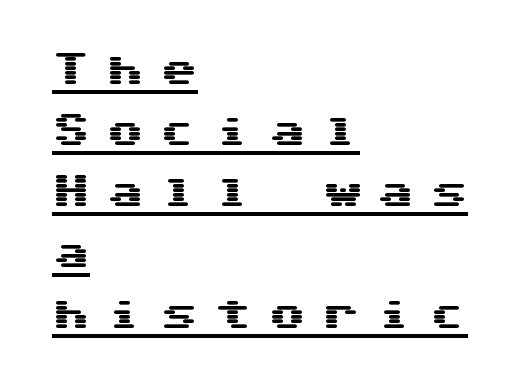
Q: Is the text italic (slanted)? A: No, it is upright.
Q: Is the typeface a serif or a sans-serif typeface? A: Sans-serif.
Q: Is the text underlined? A: Yes.
Q: How is the paragraph aligned? A: Left-aligned.
Q: Is the spacing between letters normal or unusually wide? A: Unusually wide.
Q: Is the spacing between lines tight, normal or loose? A: Normal.
Q: Width (condensed, normal, or wide)? A: Wide.
Q: Stroke contrast? A: Medium.
Q: x-height? A: Medium.
Q: Monospaced? A: Yes.
